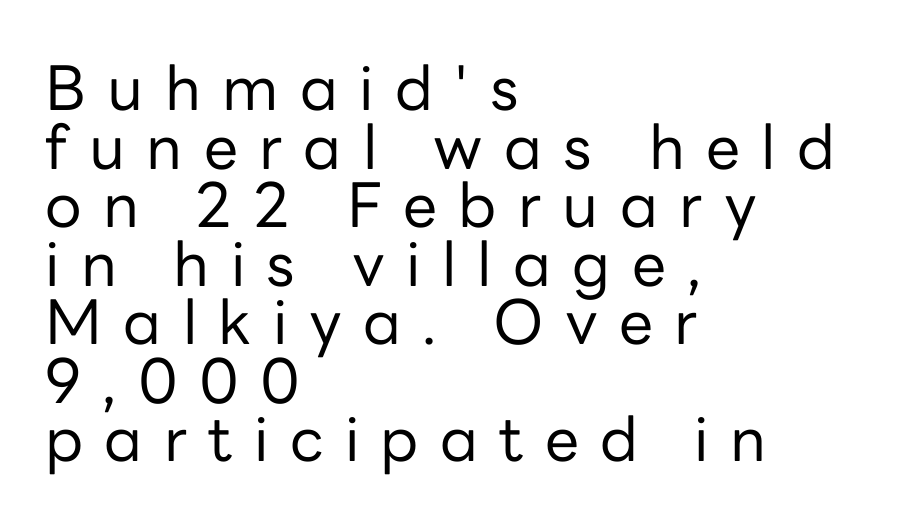
The image shows 61 px regular-weight sans-serif type, upright; set left-aligned, tight line spacing (0.96x), unusually wide letter spacing (+0.35 em), not underlined; low stroke contrast and a medium x-height.
